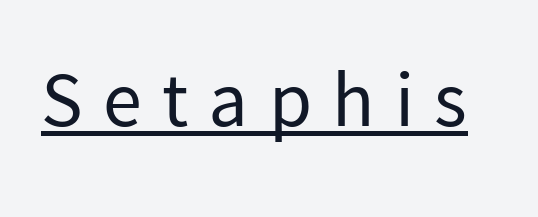
{"serif": "no", "italic": "no", "bold": "no", "weight": "regular", "width": "normal", "stroke_contrast": "low", "x_height": "medium", "monospaced": "no", "underline": "yes", "letter_spacing": "wide", "letter_spacing_em": 0.26, "glyph_px": 78}
